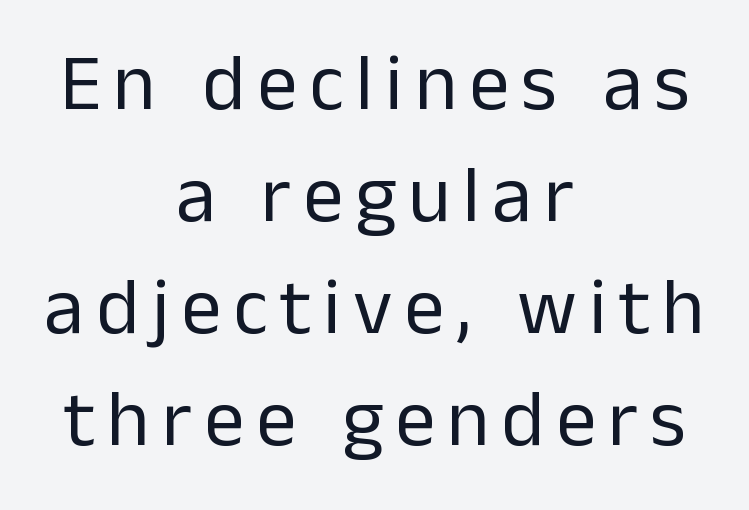
Italic: no, the glyphs are upright roman. Does the leading feel generous? No, just average. The glyphs are unaccompanied by any horizontal stroke below them. The passage shown is not bold in any degree. Notice how the passage keeps no hard edge, just a central spine.
